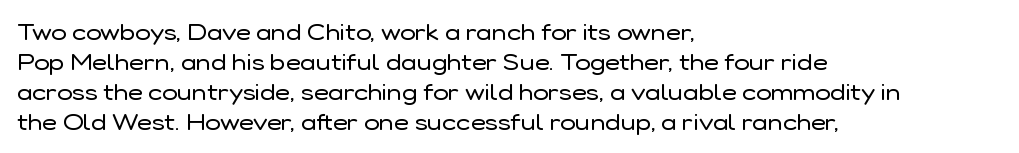
The lines are quadded left. The font sits on the lighter half of the weight spectrum, regular included. Tracking here is standard; glyphs follow each other at the usual distance. Italic? Not at all — the glyphs are vertical. Rule under the text: the space is simply empty.
